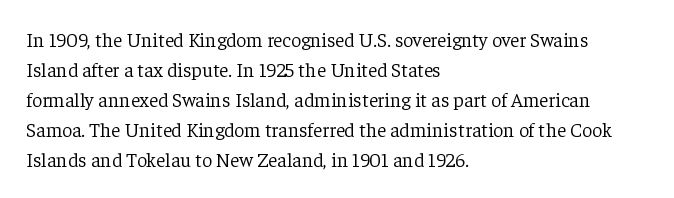
The image shows 20 px text type, upright; set left-aligned, normal line spacing (1.5x), normal letter spacing, not underlined.
